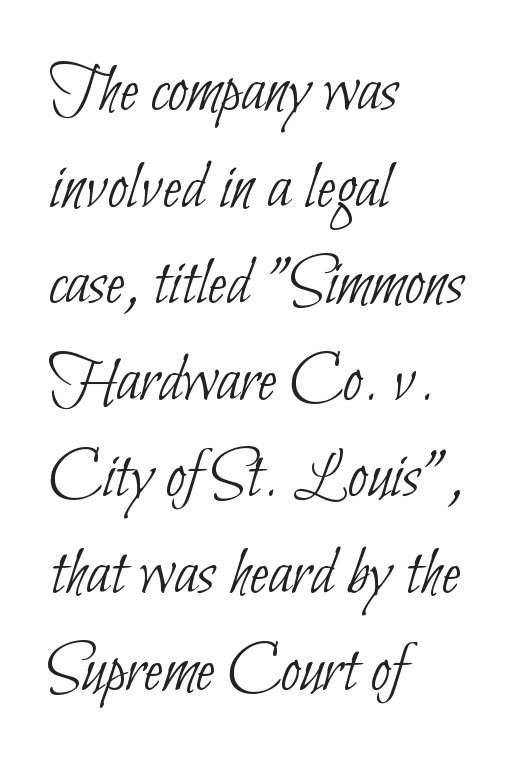
Q: Is the text bold? A: No.
Q: Is the typeface a serif or a sans-serif typeface? A: Sans-serif.
Q: Is the text underlined? A: No.
Q: How is the paragraph aligned? A: Left-aligned.
Q: Is the spacing between letters normal or unusually wide? A: Normal.
Q: Is the spacing between lines tight, normal or loose? A: Normal.
Q: Width (condensed, normal, or wide)? A: Condensed.
Q: Stroke contrast? A: Low.
Q: x-height? A: Small.
Q: Monospaced? A: No.
